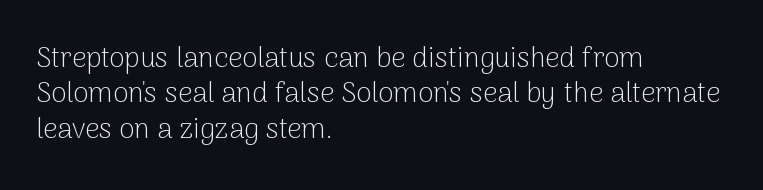
The image shows 28 px light sans-serif type, upright; set left-aligned, normal line spacing (1.26x), normal letter spacing, not underlined; low stroke contrast and a medium x-height.
